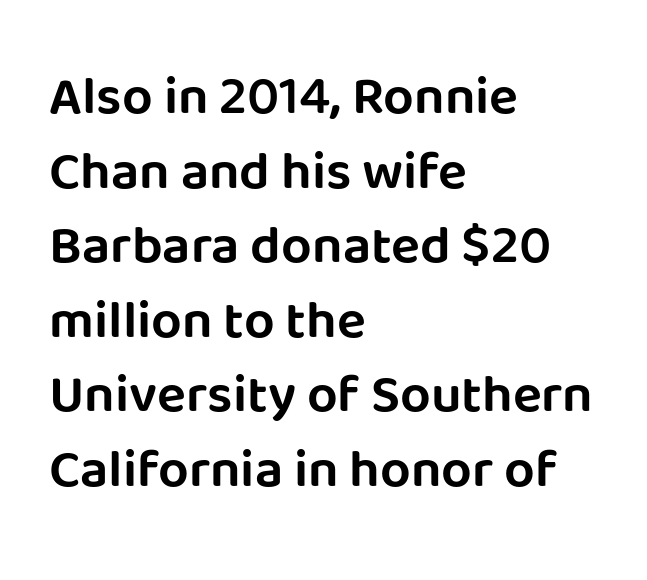
{"serif": "no", "italic": "no", "width": "normal", "stroke_contrast": "low", "x_height": "large", "monospaced": "no", "underline": "no", "align": "left", "line_spacing": "normal", "line_spacing_ratio": 1.38, "letter_spacing": "normal", "letter_spacing_em": 0.0, "glyph_px": 54}
